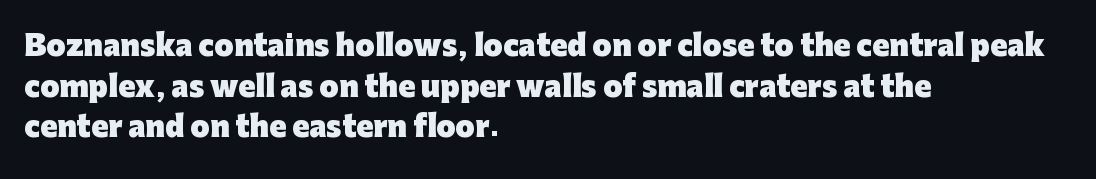
Q: Is the text bold? A: Yes.
Q: Is the text italic (slanted)? A: No, it is upright.
Q: Is the typeface a serif or a sans-serif typeface? A: Sans-serif.
Q: Is the text underlined? A: No.
Q: How is the paragraph aligned? A: Left-aligned.
Q: Is the spacing between letters normal or unusually wide? A: Normal.
Q: Is the spacing between lines tight, normal or loose? A: Normal.
Q: Width (condensed, normal, or wide)? A: Normal.
Q: Stroke contrast? A: Low.
Q: x-height? A: Medium.
Q: Monospaced? A: No.
